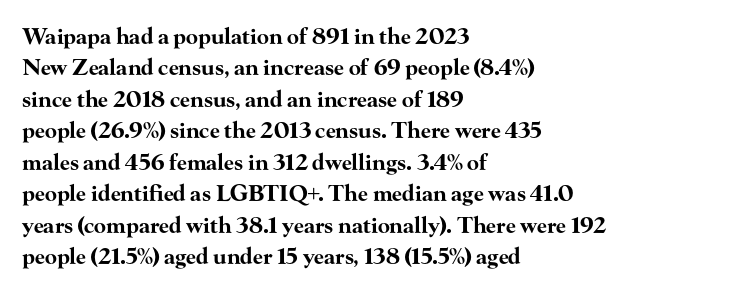
The vertical gap from one line to the next is medium. Bold? Absolutely — the strokes are thick and heavy. Plain, unruled lines of type. The ragged edge is on the right, which tells us the setting is flush left.
